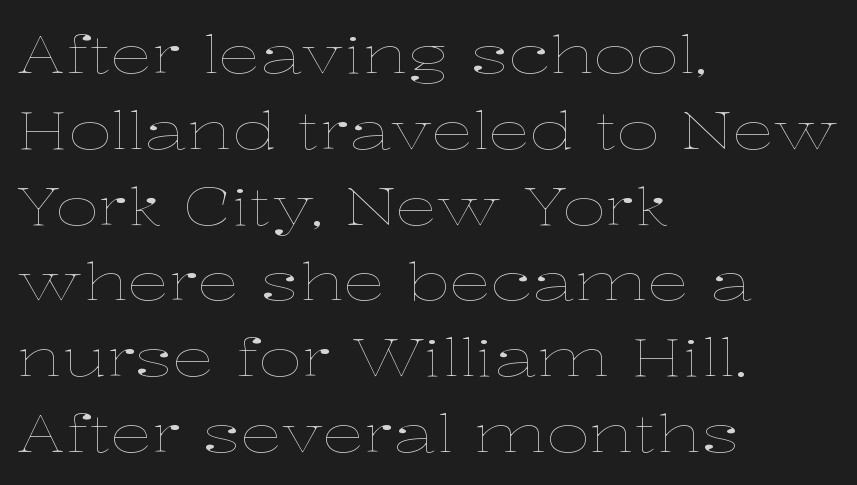
{"italic": "no", "bold": "no", "weight": "thin", "width": "wide", "stroke_contrast": "low", "x_height": "medium", "monospaced": "no", "underline": "no", "align": "left", "line_spacing": "normal", "line_spacing_ratio": 1.43, "letter_spacing": "normal", "letter_spacing_em": 0.0, "glyph_px": 53}
